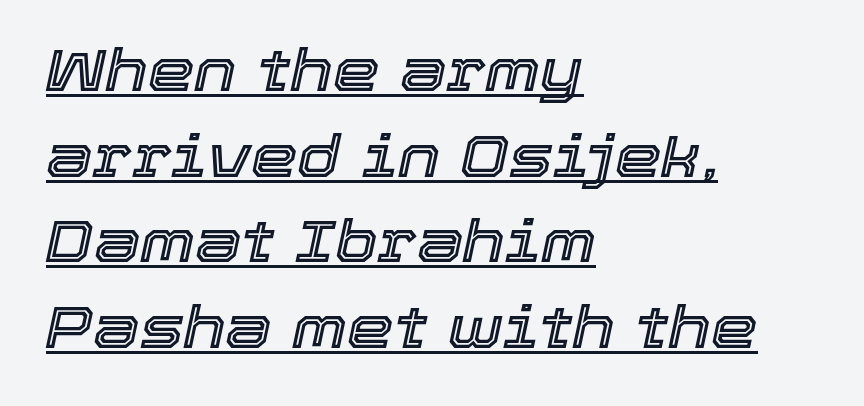
The image shows 59 px text type, italic (leaning right); set left-aligned, normal line spacing (1.45x), normal letter spacing, underlined; a medium x-height.
